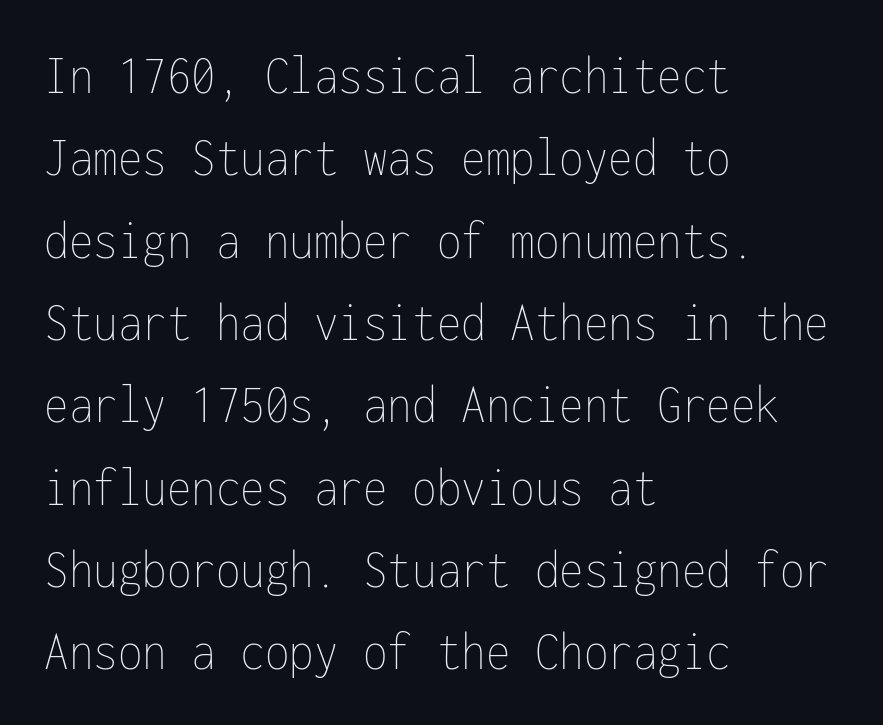
Q: Is the text bold? A: No.
Q: Is the text italic (slanted)? A: No, it is upright.
Q: Is the text underlined? A: No.
Q: How is the paragraph aligned? A: Left-aligned.
Q: Is the spacing between letters normal or unusually wide? A: Normal.
Q: Is the spacing between lines tight, normal or loose? A: Normal.
Q: Width (condensed, normal, or wide)? A: Condensed.
Q: Stroke contrast? A: Low.
Q: x-height? A: Medium.
Q: Monospaced? A: Yes.
